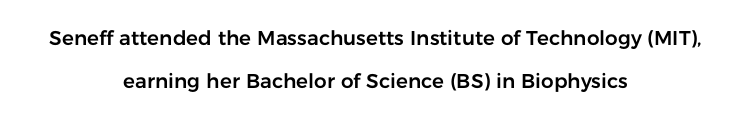
Q: Is the text italic (slanted)? A: No, it is upright.
Q: Is the text underlined? A: No.
Q: How is the paragraph aligned? A: Centered.
Q: Is the spacing between letters normal or unusually wide? A: Normal.
Q: Is the spacing between lines tight, normal or loose? A: Loose.
